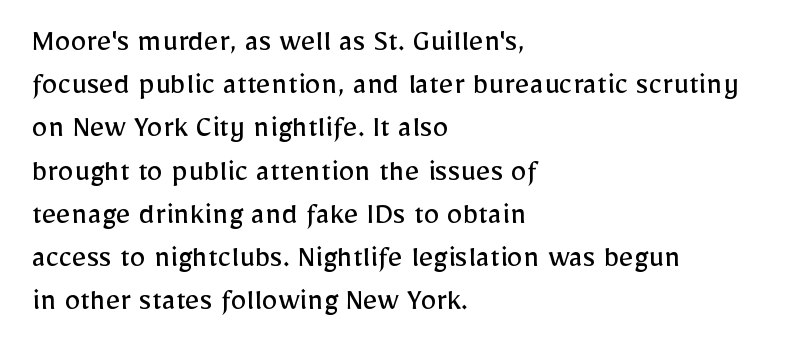
Bold? No — there's no thickening of the strokes. A normal amount of white space separates one row of letters from the next. Examine the stroke ends and you'll find no serifs. Descenders are the only things crossing below the line. Is this a fixed-width face? No — the glyphs have proportional, varying widths. You can tell it's not italic because the verticals are truly vertical.
